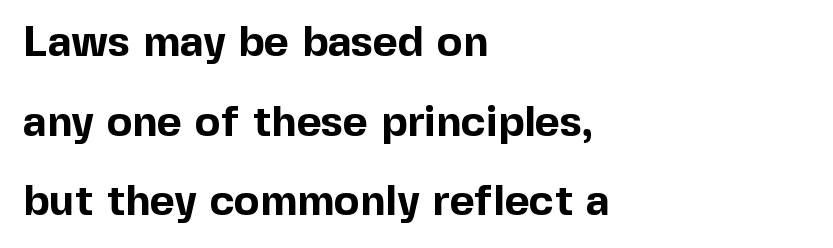
The image shows 43 px bold sans-serif type, upright; set left-aligned, line spacing 1.85x, normal letter spacing, not underlined; a medium x-height.
